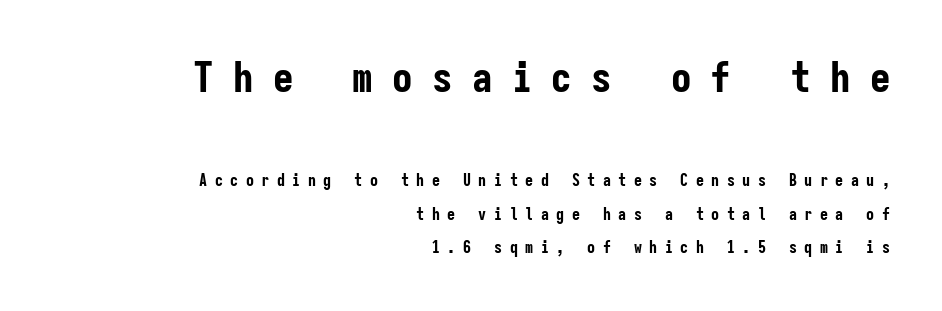
{"serif": "no", "italic": "no", "bold": "yes", "weight": "bold", "width": "condensed", "stroke_contrast": "low", "x_height": "medium", "monospaced": "yes", "underline": "no", "align": "right", "line_spacing": "loose", "line_spacing_ratio": 2.09, "letter_spacing": "wide", "letter_spacing_em": 0.47, "larger_block": "first", "size_ratio": 2.56, "glyph_px": 41}
